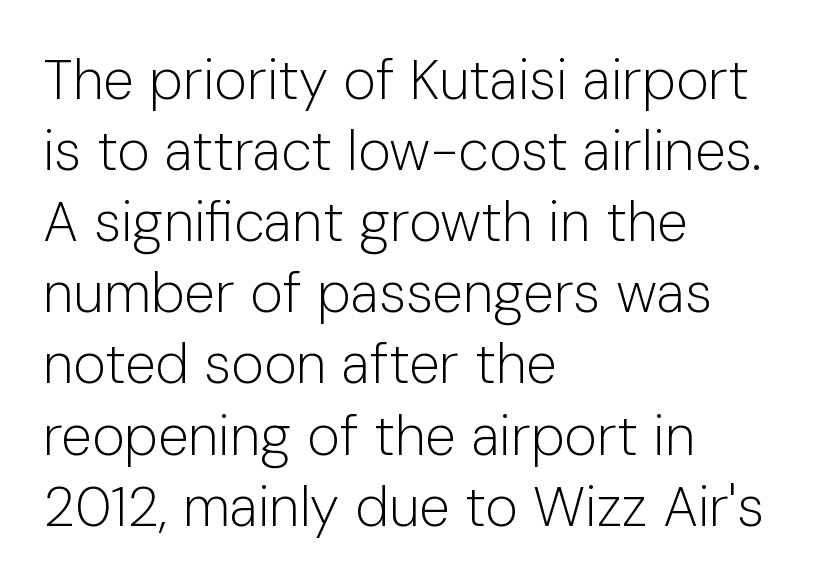
Do the characters align in a grid? No, the font is proportional. The rag falls on the right side of this text block. Caption: face not bold, strokes unweighted. Descenders are the only things crossing below the line.
